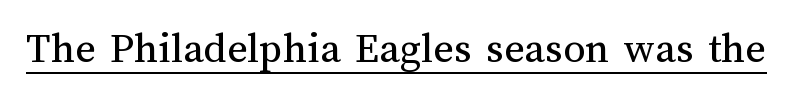
{"italic": "no", "bold": "no", "weight": "regular", "width": "normal", "stroke_contrast": "medium", "x_height": "medium", "monospaced": "no", "underline": "yes", "letter_spacing": "normal", "letter_spacing_em": 0.0, "glyph_px": 44}
